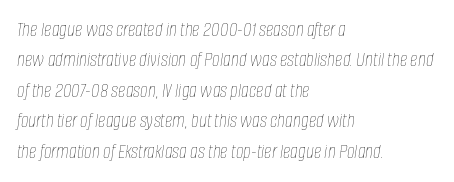
{"italic": "yes", "lean": "right", "slant_degrees": 8, "bold": "no", "underline": "no", "align": "left", "line_spacing": "normal", "line_spacing_ratio": 1.45, "letter_spacing": "normal", "letter_spacing_em": 0.0, "glyph_px": 21}
